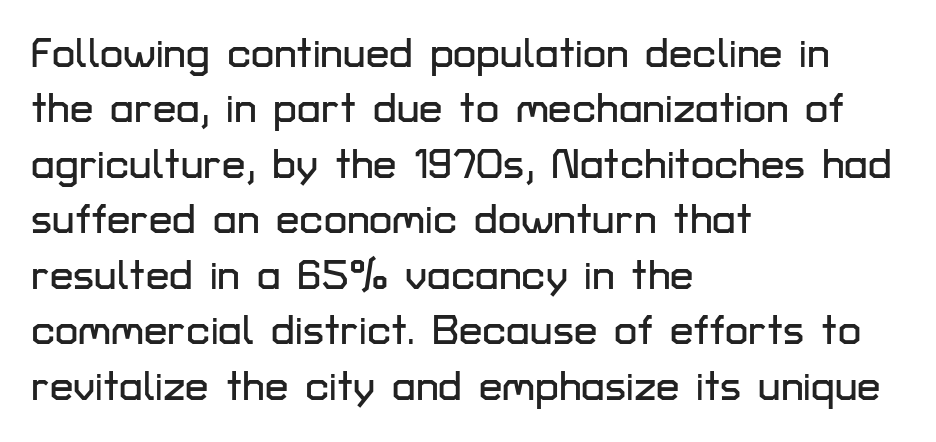
The image shows 42 px sans-serif type, upright; set left-aligned, normal line spacing (1.32x), normal letter spacing, not underlined; low stroke contrast and a medium x-height.
